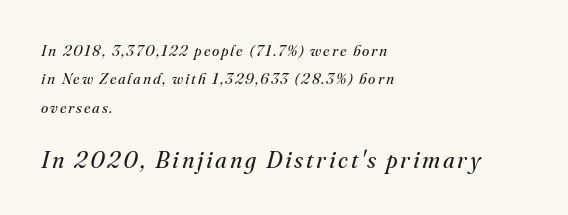
{"italic": "yes", "lean": "right", "slant_degrees": 16, "bold": "no", "underline": "no", "align": "left", "line_spacing": "loose", "line_spacing_ratio": 1.9, "larger_block": "second", "size_ratio": 1.53, "glyph_px": 23}
